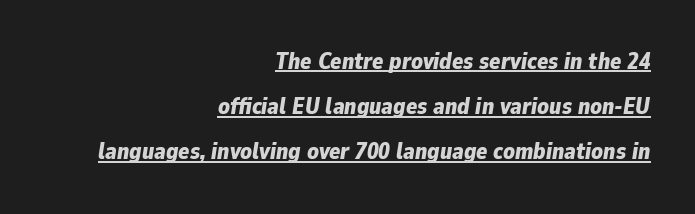
Typeset ragged left — the right edge is the straight one. The line texture is even and compact thanks to regular tracking. Underlining? Definitely there. Compared with typical paragraphs, the rows here are farther apart.
